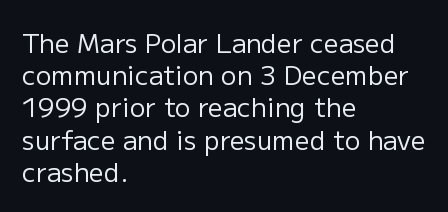
Q: Is the text bold? A: No.
Q: Is the text italic (slanted)? A: No, it is upright.
Q: Is the text underlined? A: No.
Q: How is the paragraph aligned? A: Left-aligned.
Q: Is the spacing between letters normal or unusually wide? A: Normal.
